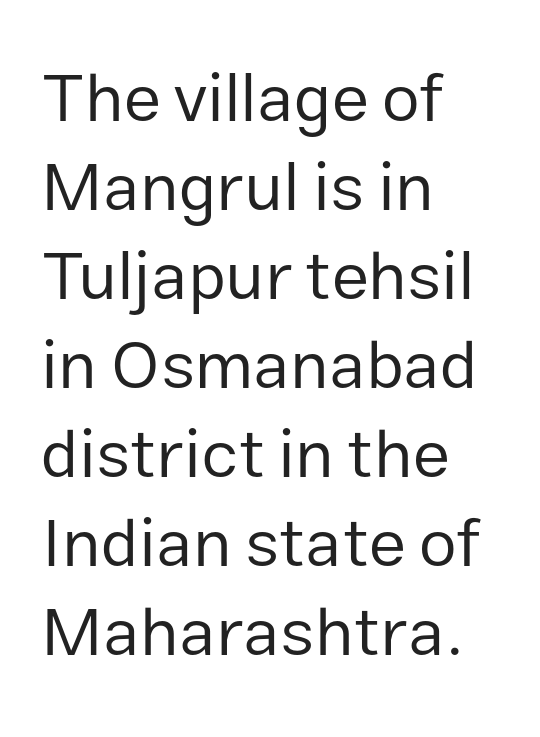
The specimen omits any rule beneath the text block's lines. Type style note: lacks serifs. Casual observation: everything's shoved over to the left. Vertical strokes here are truly vertical. The rendering uses natural spacing where letterforms have individual widths.
